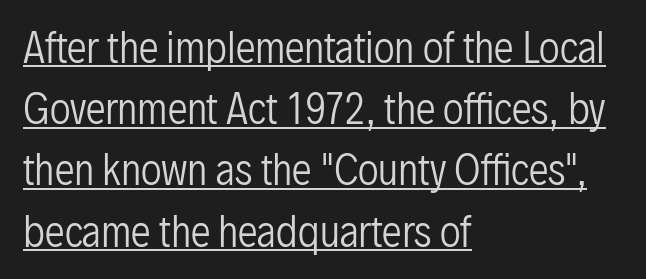
{"serif": "no", "italic": "no", "bold": "no", "weight": "regular", "width": "condensed", "stroke_contrast": "low", "x_height": "medium", "monospaced": "no", "underline": "yes", "align": "left", "line_spacing": "normal", "line_spacing_ratio": 1.53, "letter_spacing": "normal", "letter_spacing_em": 0.0, "glyph_px": 40}
